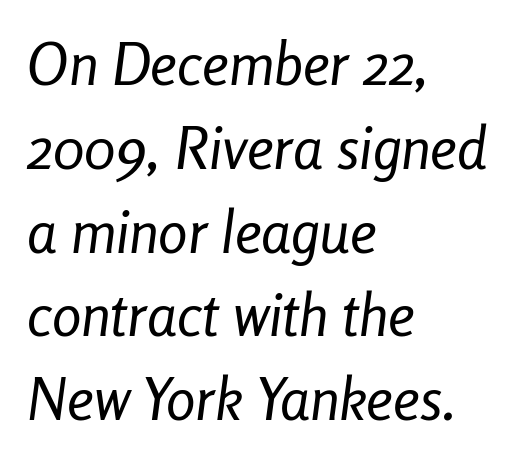
Q: Is the text bold? A: No.
Q: Is the text italic (slanted)? A: Yes, it leans right by about 8 degrees.
Q: Is the text underlined? A: No.
Q: How is the paragraph aligned? A: Left-aligned.
Q: Is the spacing between letters normal or unusually wide? A: Normal.
Q: Is the spacing between lines tight, normal or loose? A: Normal.
Q: Width (condensed, normal, or wide)? A: Condensed.
Q: Stroke contrast? A: Low.
Q: x-height? A: Medium.
Q: Monospaced? A: No.
